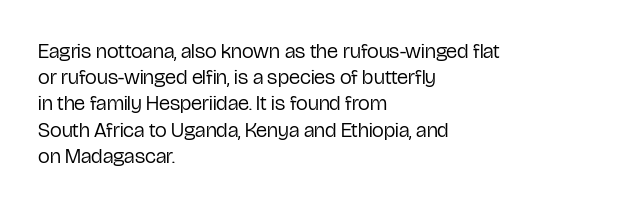
The image shows 21 px text type, upright; set left-aligned, normal line spacing (1.25x), normal letter spacing, not underlined.
